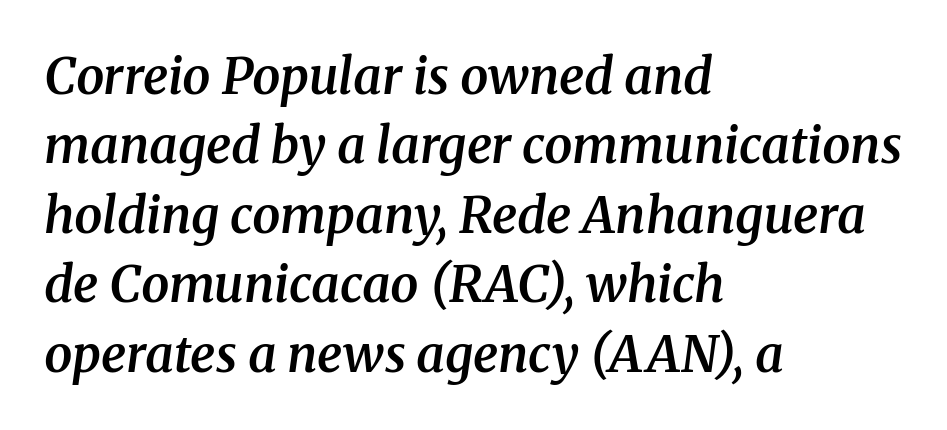
Underlining? Definitely not there. Notice how the stems are inclined rather than vertical — that's the hallmark of italics. This rendering employs a face with finishing strokes, i.e., a serif. Nothing unusual about the tracking: characters are spaced as the font intends.
